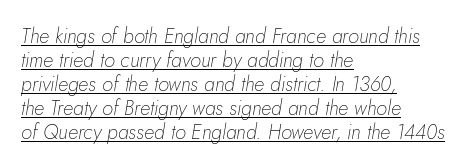
{"italic": "yes", "lean": "right", "slant_degrees": 5, "bold": "no", "underline": "yes", "align": "left", "line_spacing_ratio": 1.2, "letter_spacing": "normal", "letter_spacing_em": 0.0, "glyph_px": 20}
